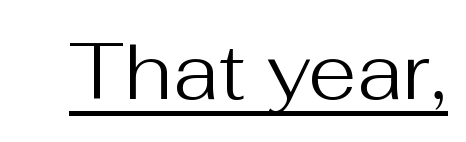
Caption: face not bold, strokes unweighted. Observe the ordinary spacing: letters are neighbours, not strangers. These lines are rendered in a variable-pitch font. The type family on display is of the sans-serif kind.
